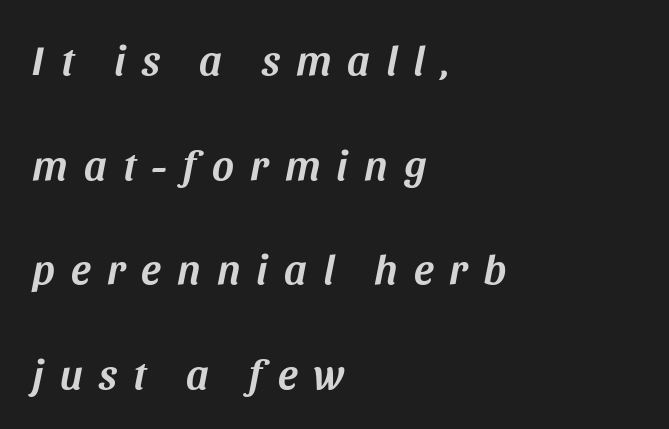
{"italic": "yes", "lean": "right", "slant_degrees": 11, "width": "normal", "stroke_contrast": "medium", "x_height": "large", "monospaced": "no", "underline": "no", "align": "left", "line_spacing": "loose", "line_spacing_ratio": 2.49, "letter_spacing": "wide", "letter_spacing_em": 0.39, "glyph_px": 42}
